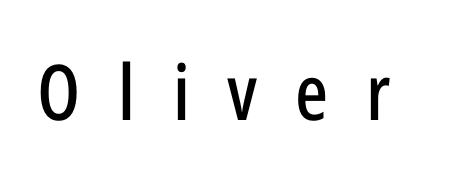
{"serif": "no", "italic": "no", "width": "condensed", "stroke_contrast": "low", "x_height": "medium", "monospaced": "no", "underline": "no", "letter_spacing": "wide", "letter_spacing_em": 0.49, "glyph_px": 77}
